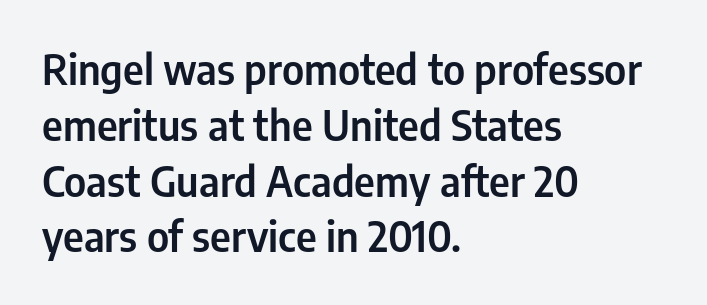
The image shows 41 px condensed sans-serif type, upright; set left-aligned, normal line spacing (1.36x), normal letter spacing, not underlined; low stroke contrast and a medium x-height.
